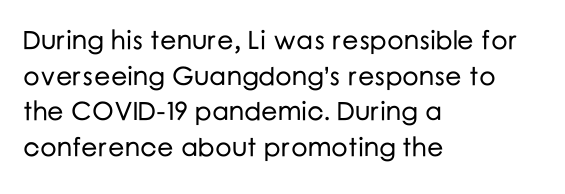
Compared with a centered layout, this one pins lines to the left instead. These lines were composed using upright roman letters. The type is set solid horizontally, with unmodified tracking. Vertical spacing — default. A bare baseline throughout the passage.
